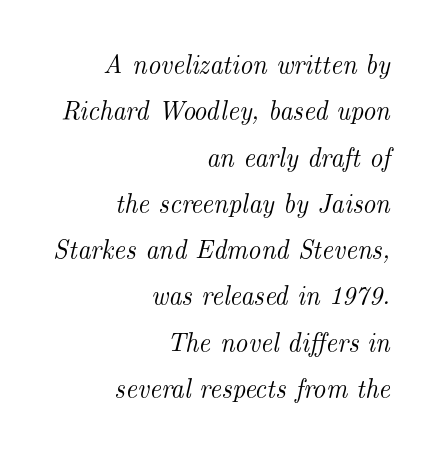
Visually the block forms a straight wall on the right and a jagged coastline on the left. Each word holds together tightly as a unit, with standard inter-letter gaps. The area under the type is left untouched. Emphasis-style slanted type is in use.
